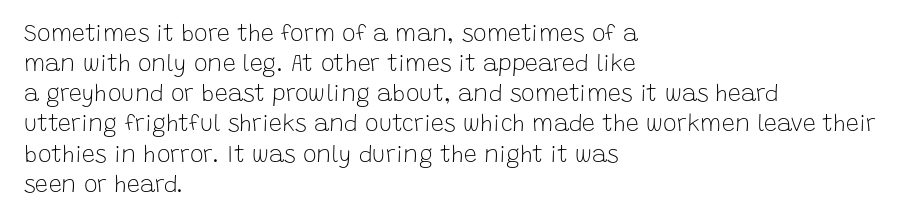
The image shows 23 px text type, upright; set left-aligned, normal line spacing (1.31x), normal letter spacing, not underlined.
